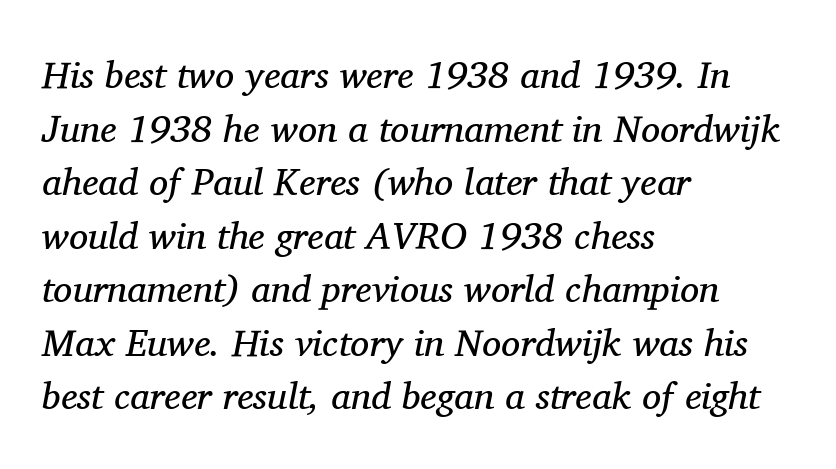
{"serif": "yes", "italic": "yes", "lean": "right", "slant_degrees": 11, "bold": "no", "weight": "regular", "width": "normal", "stroke_contrast": "medium", "x_height": "medium", "monospaced": "no", "underline": "no", "align": "left", "line_spacing": "normal", "line_spacing_ratio": 1.41, "letter_spacing": "normal", "letter_spacing_em": 0.0, "glyph_px": 38}
